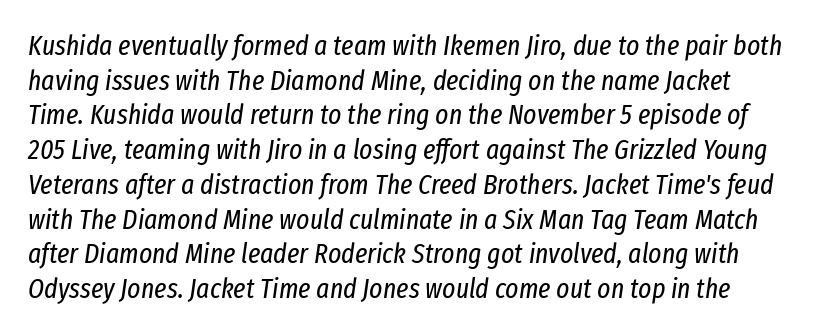
{"italic": "yes", "lean": "right", "slant_degrees": 8, "bold": "no", "weight": "regular", "width": "condensed", "stroke_contrast": "low", "x_height": "medium", "monospaced": "no", "underline": "no", "line_spacing_ratio": 1.24, "letter_spacing": "normal", "letter_spacing_em": 0.0, "glyph_px": 28}
